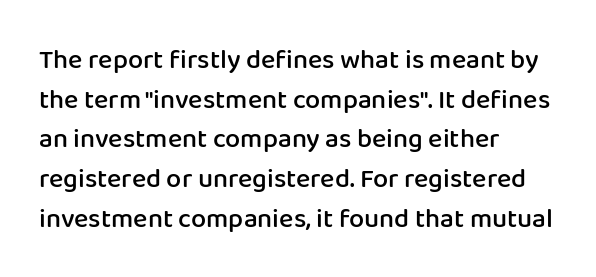
Q: Is the text bold? A: Semi-bold.
Q: Is the text italic (slanted)? A: No, it is upright.
Q: Is the text underlined? A: No.
Q: How is the paragraph aligned? A: Left-aligned.
Q: Is the spacing between letters normal or unusually wide? A: Normal.
Q: Is the spacing between lines tight, normal or loose? A: Normal.
